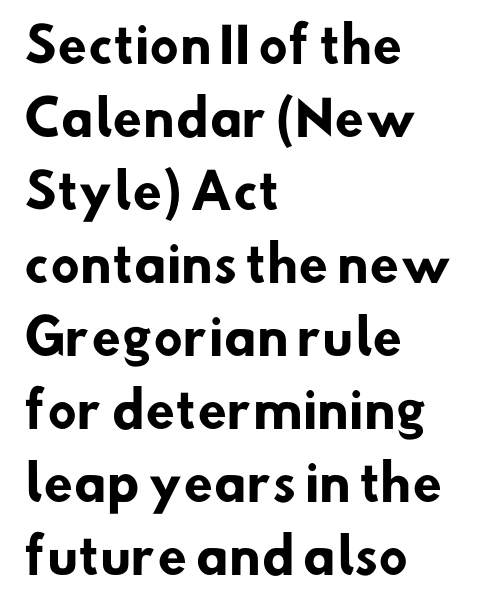
Q: Is the text bold? A: Yes.
Q: Is the typeface a serif or a sans-serif typeface? A: Sans-serif.
Q: Is the text underlined? A: No.
Q: How is the paragraph aligned? A: Left-aligned.
Q: Is the spacing between letters normal or unusually wide? A: Normal.
Q: Is the spacing between lines tight, normal or loose? A: Normal.
Q: Width (condensed, normal, or wide)? A: Normal.
Q: Stroke contrast? A: Low.
Q: x-height? A: Small.
Q: Monospaced? A: No.
